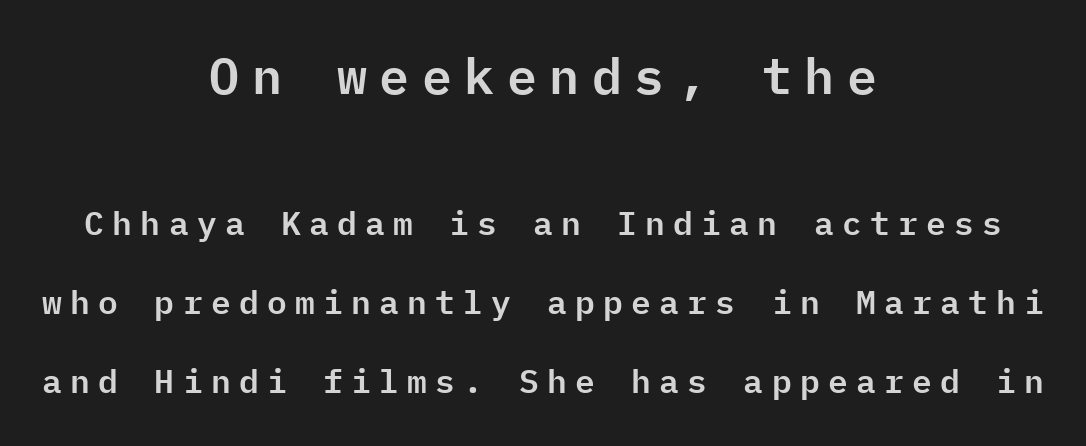
Q: Is the text italic (slanted)? A: No, it is upright.
Q: Is the typeface a serif or a sans-serif typeface? A: Sans-serif.
Q: Is the text underlined? A: No.
Q: How is the paragraph aligned? A: Centered.
Q: Is the spacing between letters normal or unusually wide? A: Unusually wide.
Q: Is the spacing between lines tight, normal or loose? A: Loose.
Q: Which block of text is set in a larger size, the first (top) or the second (bottom)? A: The first (top) one.
Q: Width (condensed, normal, or wide)? A: Normal.
Q: Stroke contrast? A: Low.
Q: x-height? A: Medium.
Q: Monospaced? A: Yes.
